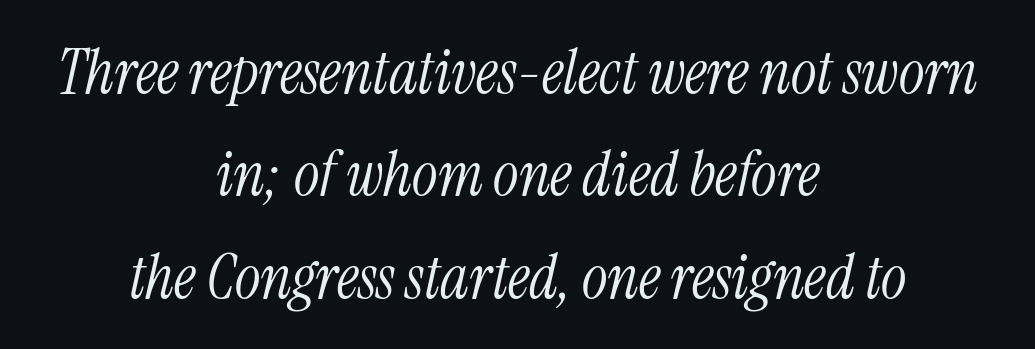
The image shows 61 px light, condensed serif type, italic (leaning right); set centered, normal line spacing (1.68x), normal letter spacing, not underlined; medium stroke contrast and a medium x-height.
